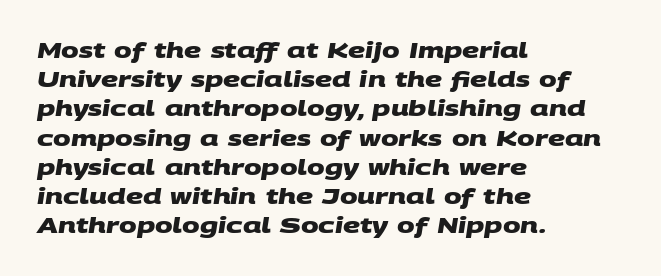
{"bold": "yes", "underline": "no", "align": "left", "line_spacing": "normal", "line_spacing_ratio": 1.39, "letter_spacing": "normal", "letter_spacing_em": 0.0, "glyph_px": 21}
